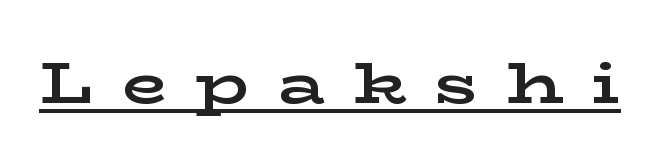
{"serif": "yes", "italic": "no", "bold": "yes", "weight": "bold", "width": "wide", "stroke_contrast": "low", "x_height": "medium", "monospaced": "no", "underline": "yes", "letter_spacing": "wide", "letter_spacing_em": 0.49, "glyph_px": 58}
